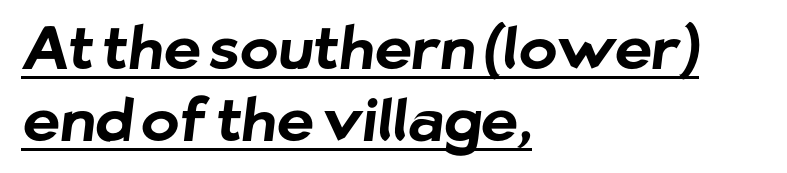
{"serif": "no", "bold": "yes", "weight": "bold", "width": "normal", "stroke_contrast": "low", "x_height": "medium", "monospaced": "no", "underline": "yes", "align": "left", "line_spacing_ratio": 1.24, "letter_spacing": "normal", "letter_spacing_em": 0.0, "glyph_px": 58}
